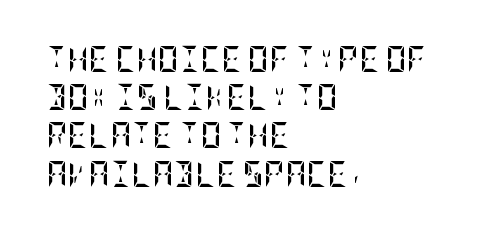
Q: Is the text bold? A: Yes.
Q: Is the text italic (slanted)? A: No, it is upright.
Q: Is the text underlined? A: No.
Q: How is the paragraph aligned? A: Left-aligned.
Q: Is the spacing between letters normal or unusually wide? A: Normal.
Q: Is the spacing between lines tight, normal or loose? A: Normal.
